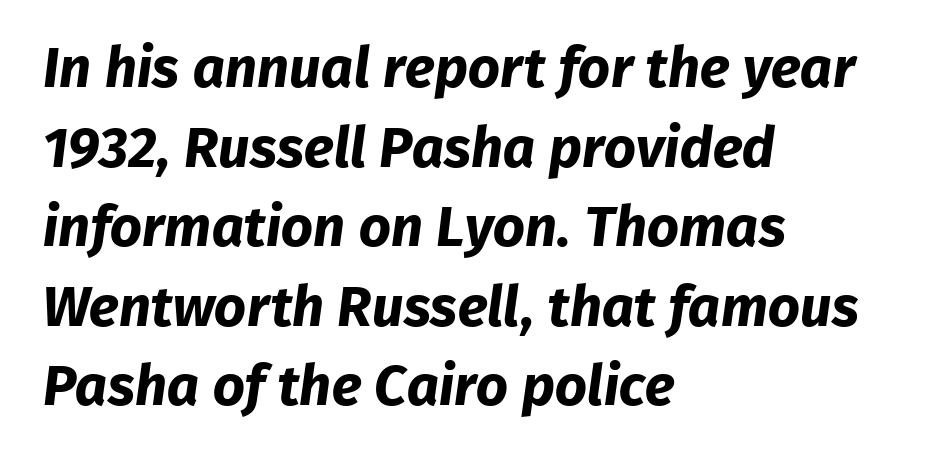
Q: Is the text bold? A: Yes.
Q: Is the typeface a serif or a sans-serif typeface? A: Sans-serif.
Q: Is the text underlined? A: No.
Q: How is the paragraph aligned? A: Left-aligned.
Q: Is the spacing between letters normal or unusually wide? A: Normal.
Q: Is the spacing between lines tight, normal or loose? A: Normal.
Q: Width (condensed, normal, or wide)? A: Normal.
Q: Stroke contrast? A: Low.
Q: x-height? A: Medium.
Q: Monospaced? A: No.
